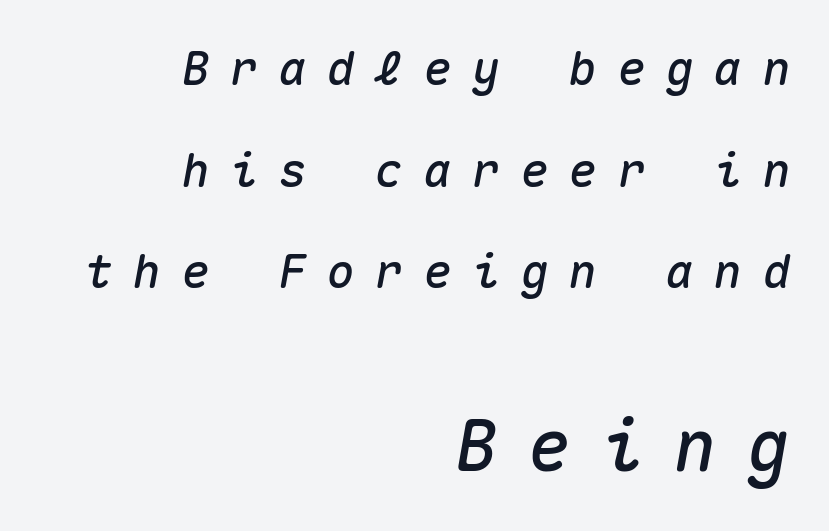
Q: Is the text italic (slanted)? A: Yes, it leans right by about 10 degrees.
Q: Is the text underlined? A: No.
Q: How is the paragraph aligned? A: Right-aligned.
Q: Is the spacing between letters normal or unusually wide? A: Unusually wide.
Q: Is the spacing between lines tight, normal or loose? A: Loose.
Q: Which block of text is set in a larger size, the first (top) or the second (bottom)? A: The second (bottom) one.
Q: Width (condensed, normal, or wide)? A: Normal.
Q: Stroke contrast? A: Medium.
Q: x-height? A: Medium.
Q: Monospaced? A: Yes.
